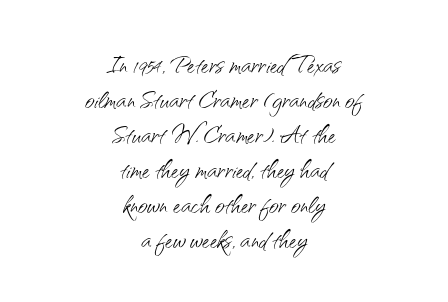
{"serif": "no", "bold": "no", "weight": "light", "width": "normal", "stroke_contrast": "medium", "x_height": "small", "monospaced": "no", "underline": "no", "align": "center", "line_spacing": "tight", "line_spacing_ratio": 1.06, "letter_spacing": "normal", "letter_spacing_em": 0.0, "glyph_px": 33}
